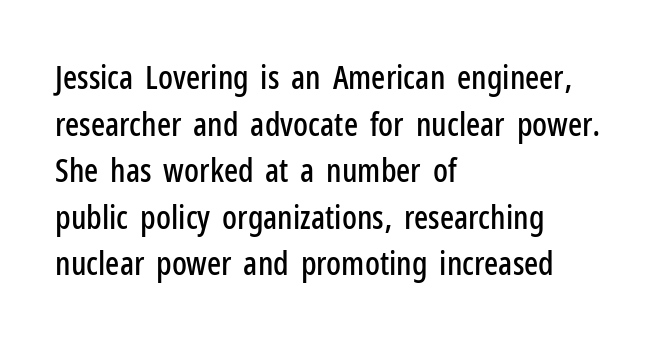
Q: Is the text italic (slanted)? A: No, it is upright.
Q: Is the typeface a serif or a sans-serif typeface? A: Sans-serif.
Q: Is the text underlined? A: No.
Q: How is the paragraph aligned? A: Left-aligned.
Q: Is the spacing between letters normal or unusually wide? A: Normal.
Q: Is the spacing between lines tight, normal or loose? A: Normal.
Q: Width (condensed, normal, or wide)? A: Condensed.
Q: Stroke contrast? A: Low.
Q: x-height? A: Medium.
Q: Monospaced? A: No.
